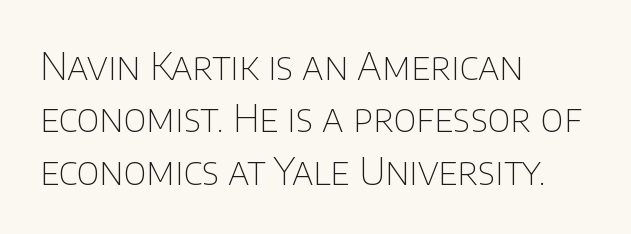
{"serif": "no", "italic": "no", "bold": "no", "weight": "thin", "width": "normal", "stroke_contrast": "low", "x_height": "large", "monospaced": "no", "underline": "no", "align": "left", "line_spacing": "normal", "line_spacing_ratio": 1.38, "letter_spacing": "normal", "letter_spacing_em": 0.0, "glyph_px": 38}
